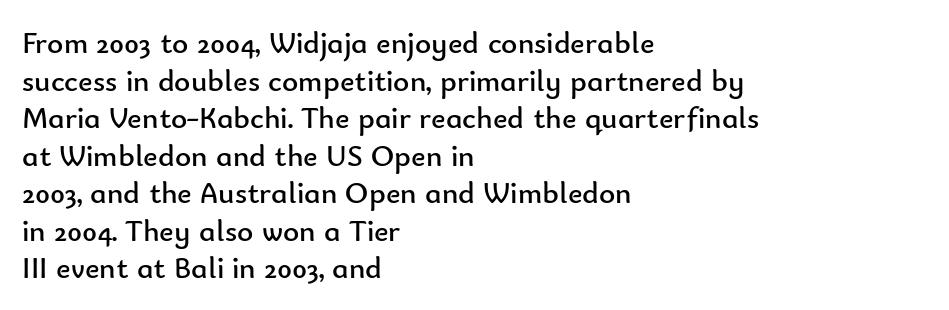
Is this a fixed-width face? No — the glyphs have proportional, varying widths. These glyphs show unthickened strokes, regular width or finer. The font's upright variant was chosen for this text. Type without underlining.
